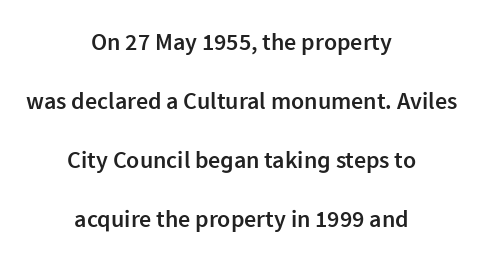
Q: Is the text bold? A: Semi-bold.
Q: Is the text italic (slanted)? A: No, it is upright.
Q: Is the text underlined? A: No.
Q: How is the paragraph aligned? A: Centered.
Q: Is the spacing between letters normal or unusually wide? A: Normal.
Q: Is the spacing between lines tight, normal or loose? A: Loose.
